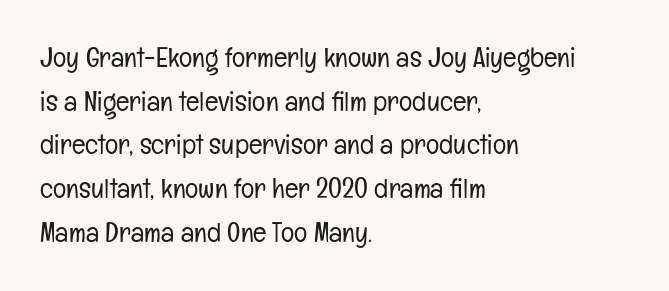
The image shows 28 px light, condensed sans-serif type, upright; set left-aligned, normal line spacing (1.56x), normal letter spacing, not underlined; low stroke contrast and a medium x-height.
